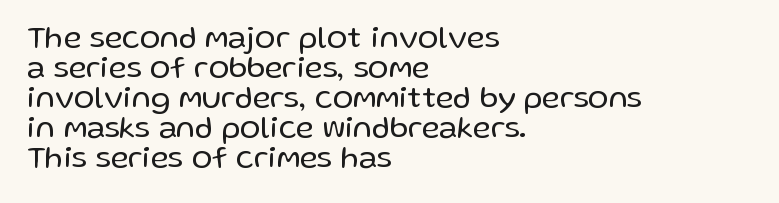
Words appear dense and cohesive because spacing is normal. The type family on display is of the sans-serif kind. Teacher's note: observe the even left margin — that is flush-left alignment. No word sits above an underline. The passage shown is typed in a proportional face where columns would drift. Italic: no, the glyphs are upright roman.
